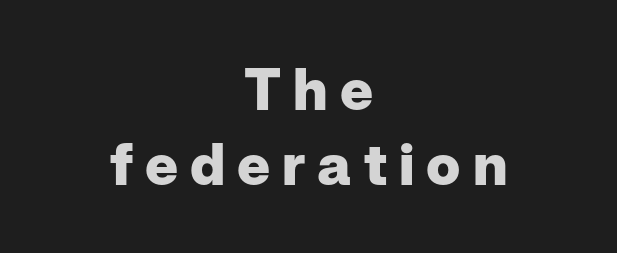
These lines are rendered in a variable-pitch font. Normally led — the rows are evenly, conventionally spaced. No feet cap the strokes, marking this as sans-serif type. If you drew a line through each stem, it would be perfectly vertical. Strokes here are thick enough to call this a true bold.
